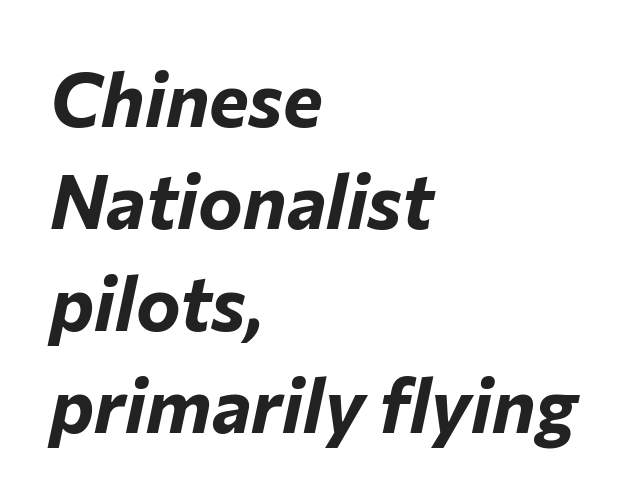
Q: Is the text bold? A: Yes.
Q: Is the text italic (slanted)? A: Yes, it leans right by about 12 degrees.
Q: Is the text underlined? A: No.
Q: How is the paragraph aligned? A: Left-aligned.
Q: Is the spacing between letters normal or unusually wide? A: Normal.
Q: Is the spacing between lines tight, normal or loose? A: Normal.
Q: Width (condensed, normal, or wide)? A: Normal.
Q: Stroke contrast? A: Low.
Q: x-height? A: Medium.
Q: Monospaced? A: No.
